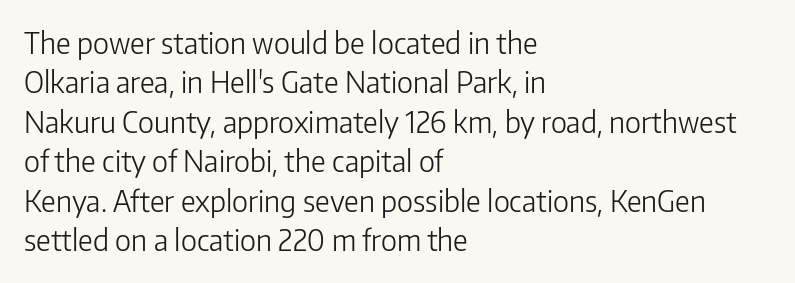
{"serif": "no", "italic": "no", "bold": "no", "weight": "light", "width": "normal", "stroke_contrast": "low", "x_height": "medium", "monospaced": "no", "underline": "no", "align": "left", "line_spacing": "normal", "line_spacing_ratio": 1.36, "letter_spacing": "normal", "letter_spacing_em": 0.0, "glyph_px": 29}
